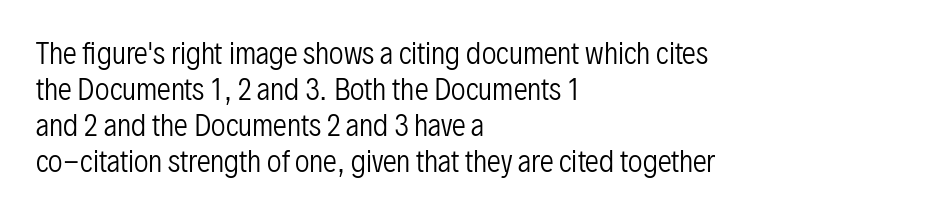
The strokes carry an ordinary text weight at most. Are there feet on the stems? There aren't — it's a sans. Note the varied advance widths — an 'i' is clearly narrower than an 'm'. Which margin do the lines hug? The left one — the right edge is uneven.
